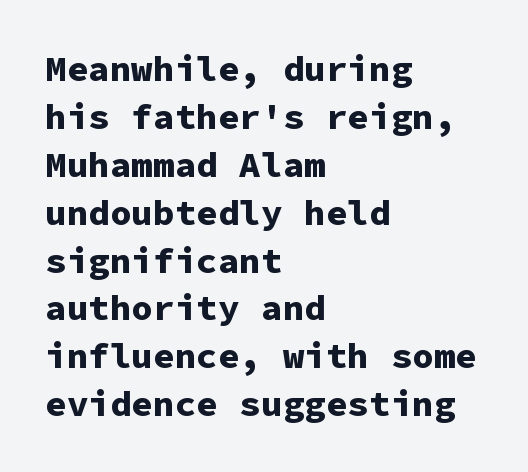
Is this a fixed-width face? Yes — each glyph sits in an identical cell. Are there feet on the stems? There aren't — it's a sans. The zone under the glyphs is completely vacant. Weight check: bold — yes, fully. Posture: straight, roman, zero tilt. Vertically, the passage feels balanced, rows spaced as you'd expect.
